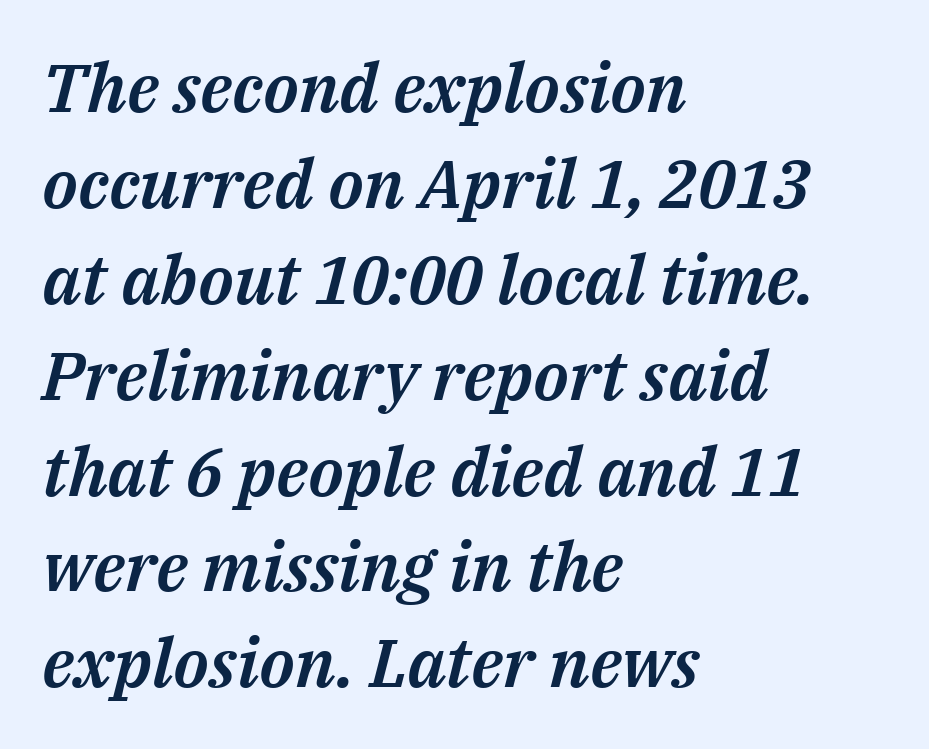
Rule under the text: the space is simply empty. Note the varied advance widths — an 'i' is clearly narrower than an 'm'. It's the slanting kind of type. Leading: standard. The rendering anchors every line to the left-hand side.
